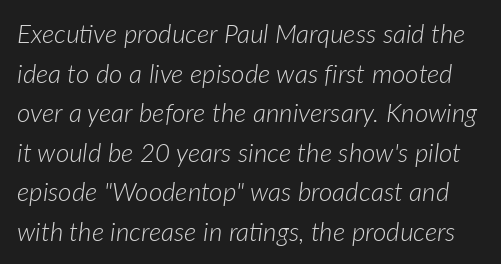
{"italic": "yes", "lean": "right", "slant_degrees": 7, "bold": "no", "underline": "no", "line_spacing": "normal", "line_spacing_ratio": 1.52, "letter_spacing": "normal", "letter_spacing_em": 0.0, "glyph_px": 26}
